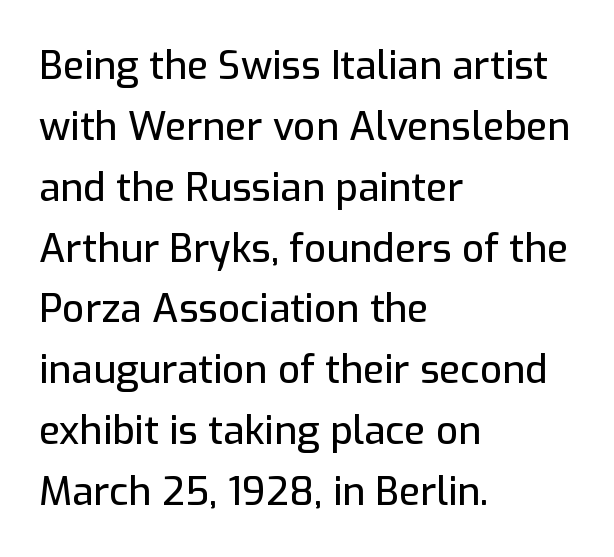
Are there feet on the stems? There aren't — it's a sans. The face used here is proportionally spaced, like ordinary book or web type. The tracking reads as untouched default to a designer's eye. A typesetter would mark this as roman, not italic.
